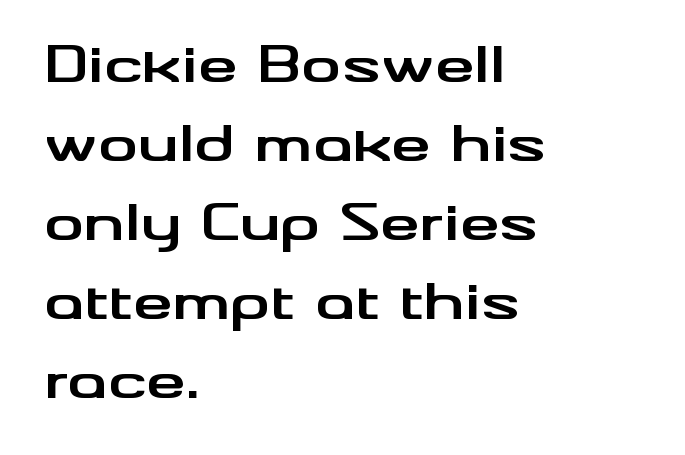
Q: Is the text bold? A: Yes.
Q: Is the text italic (slanted)? A: No, it is upright.
Q: Is the typeface a serif or a sans-serif typeface? A: Sans-serif.
Q: Is the text underlined? A: No.
Q: How is the paragraph aligned? A: Left-aligned.
Q: Is the spacing between letters normal or unusually wide? A: Normal.
Q: Is the spacing between lines tight, normal or loose? A: Normal.
Q: Width (condensed, normal, or wide)? A: Wide.
Q: Stroke contrast? A: Medium.
Q: x-height? A: Small.
Q: Monospaced? A: No.
